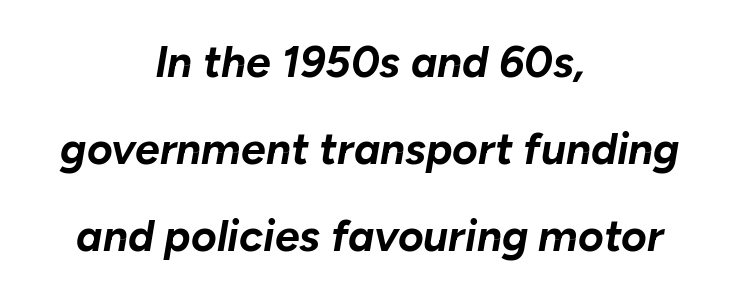
Q: Is the text bold? A: Yes.
Q: Is the text italic (slanted)? A: Yes, it leans right by about 10 degrees.
Q: Is the text underlined? A: No.
Q: How is the paragraph aligned? A: Centered.
Q: Is the spacing between letters normal or unusually wide? A: Normal.
Q: Is the spacing between lines tight, normal or loose? A: Loose.
Q: Width (condensed, normal, or wide)? A: Normal.
Q: Stroke contrast? A: Low.
Q: x-height? A: Medium.
Q: Monospaced? A: No.
